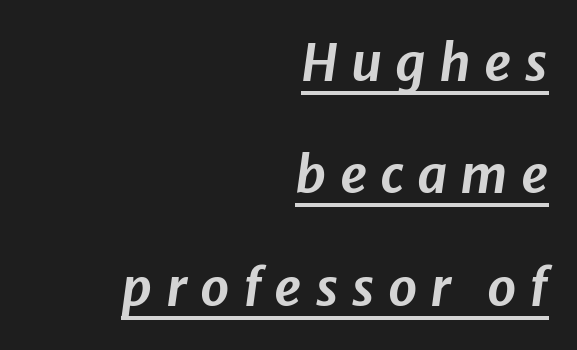
{"italic": "yes", "lean": "right", "slant_degrees": 8, "width": "normal", "stroke_contrast": "low", "x_height": "medium", "monospaced": "no", "underline": "yes", "align": "right", "line_spacing": "loose", "line_spacing_ratio": 2.16, "letter_spacing": "wide", "letter_spacing_em": 0.25, "glyph_px": 52}
